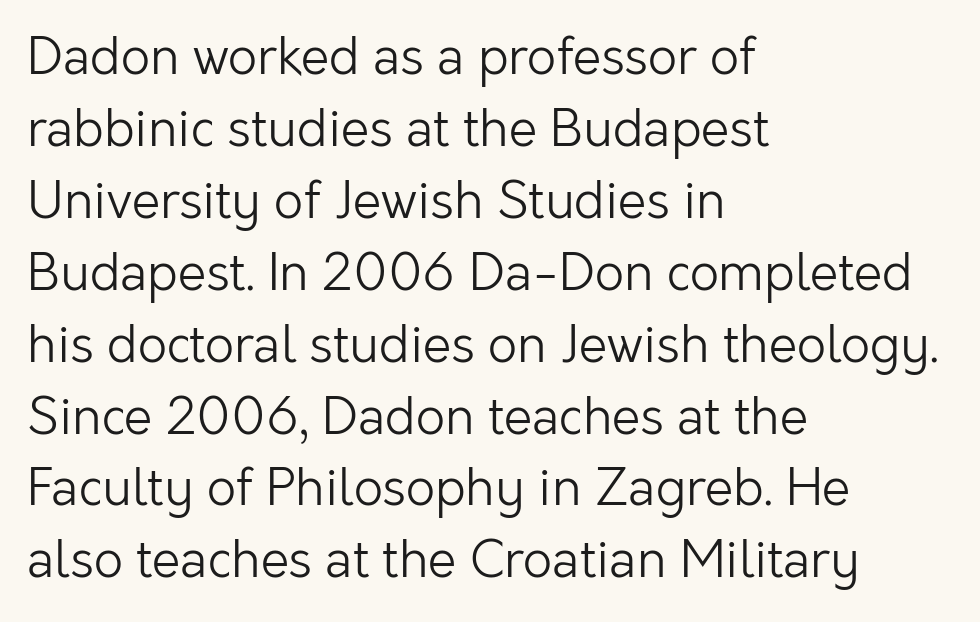
{"serif": "no", "italic": "no", "bold": "no", "weight": "light", "width": "normal", "stroke_contrast": "low", "x_height": "medium", "monospaced": "no", "underline": "no", "align": "left", "line_spacing": "normal", "line_spacing_ratio": 1.41, "letter_spacing": "normal", "letter_spacing_em": 0.0, "glyph_px": 51}
